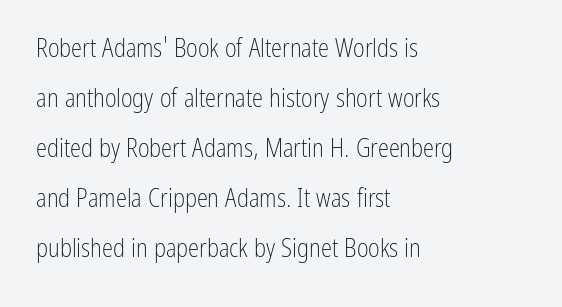
{"italic": "no", "bold": "no", "underline": "no", "align": "left", "line_spacing": "loose", "line_spacing_ratio": 2.0, "letter_spacing": "normal", "letter_spacing_em": 0.0, "glyph_px": 25}
